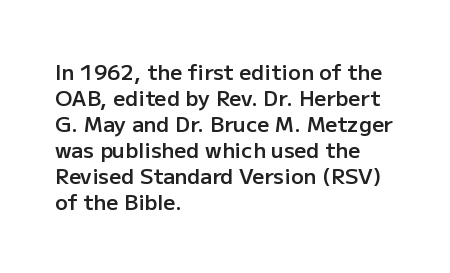
Q: Is the text bold? A: Semi-bold.
Q: Is the text italic (slanted)? A: No, it is upright.
Q: Is the text underlined? A: No.
Q: How is the paragraph aligned? A: Left-aligned.
Q: Is the spacing between letters normal or unusually wide? A: Normal.
